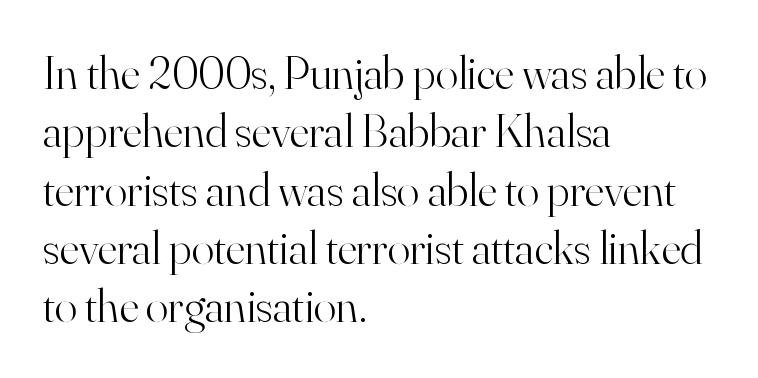
Is there any slant? The stems are plumb. This sample uses plain, unmodified letter spacing. This sample is left-justified, so line endings fall wherever the words run out. This sample has the flowing, uneven cadence of proportional lettering. Plain, unruled lines of type.
